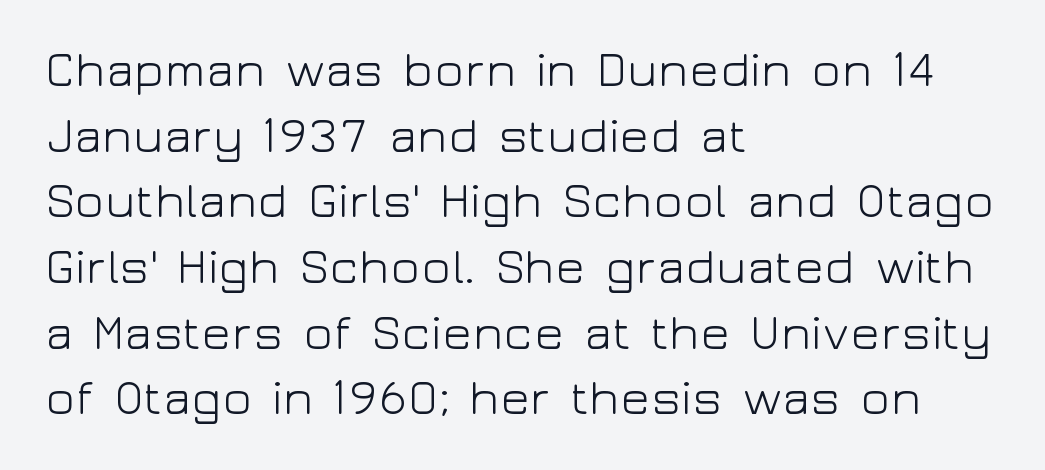
This sample has the flowing, uneven cadence of proportional lettering. Visually the block forms a straight wall on the left and a jagged coastline on the right. Rule under the text: the space is simply empty. The type family on display is of the sans-serif kind. You can tell it's not italic because the verticals are truly vertical. Stroke thickness stays within the range of a standard reading face or lighter.
